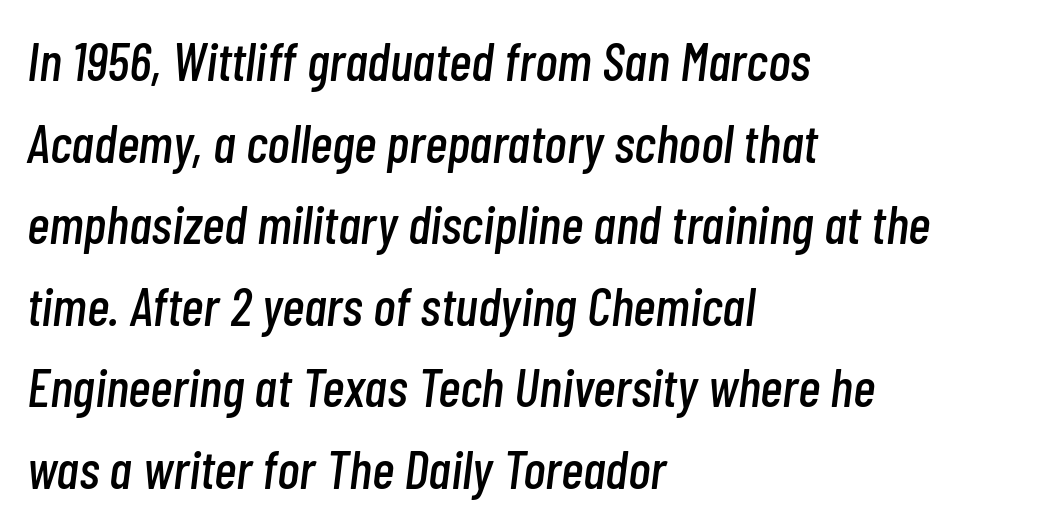
{"italic": "yes", "lean": "right", "slant_degrees": 7, "width": "condensed", "stroke_contrast": "low", "x_height": "medium", "monospaced": "no", "underline": "no", "align": "left", "line_spacing": "normal", "line_spacing_ratio": 1.51, "letter_spacing": "normal", "letter_spacing_em": 0.0, "glyph_px": 54}
